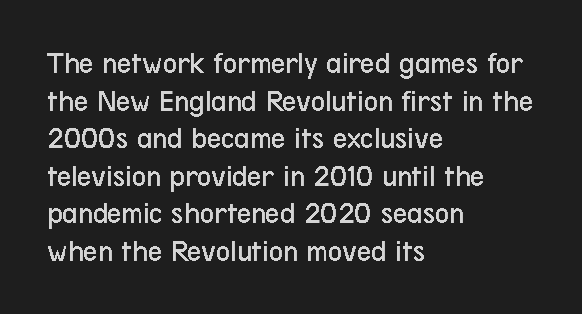
{"serif": "no", "italic": "no", "bold": "no", "weight": "regular", "width": "condensed", "stroke_contrast": "low", "x_height": "medium", "monospaced": "no", "underline": "no", "align": "left", "line_spacing_ratio": 1.21, "letter_spacing": "normal", "letter_spacing_em": 0.0, "glyph_px": 31}
